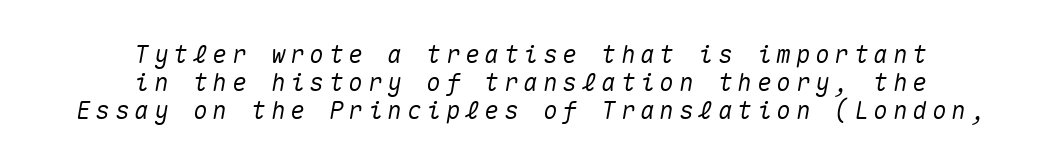
{"italic": "yes", "lean": "right", "slant_degrees": 10, "underline": "no", "align": "center", "line_spacing_ratio": 1.16, "letter_spacing": "wide", "letter_spacing_em": 0.21, "glyph_px": 24}
